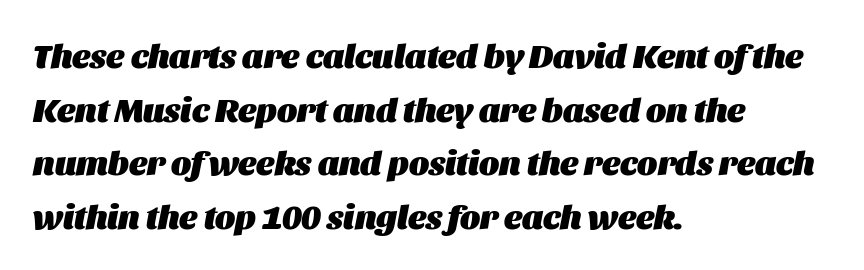
Is the type bold? Yes — the strokes are clearly thick and heavy. Only glyphs here, with clear space below each row. Glyph-to-glyph distance matches everyday printed text. The rendering anchors every line to the left-hand side.
